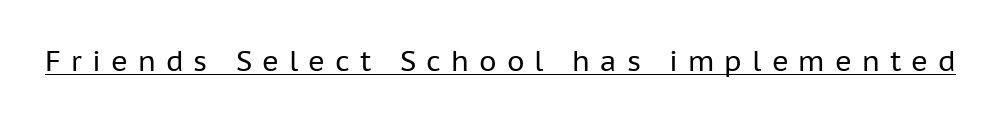
{"serif": "no", "italic": "no", "bold": "no", "weight": "regular", "width": "normal", "stroke_contrast": "low", "x_height": "medium", "monospaced": "no", "underline": "yes", "letter_spacing": "wide", "letter_spacing_em": 0.36, "glyph_px": 28}
